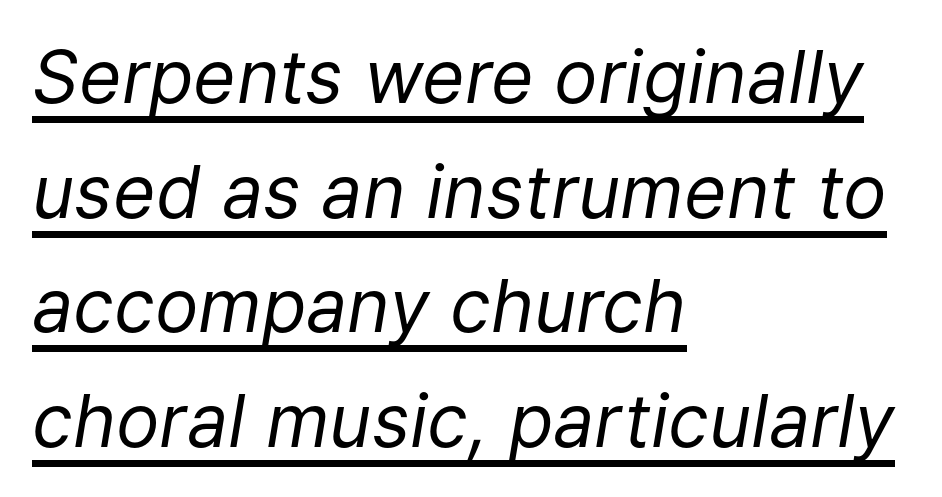
Leading matches the norm, producing a regular column. Standard letterfit; no display-style spreading of the glyphs. A typesetter would call this proportional, since set widths differ per character. Does the copy run flush right? No — it runs flush left. The text carries the slant typical of an italic or oblique font. Unbolded letterforms with no extra heft.
